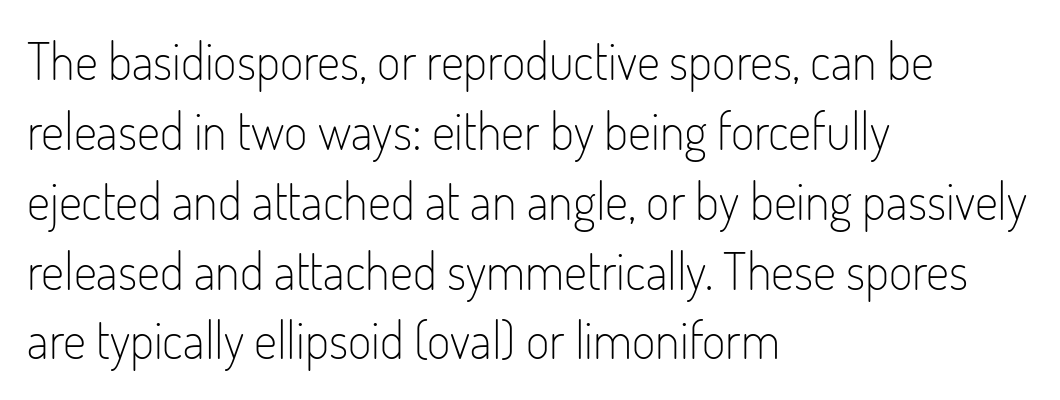
{"serif": "no", "italic": "no", "bold": "no", "weight": "light", "width": "condensed", "stroke_contrast": "low", "x_height": "small", "monospaced": "no", "underline": "no", "align": "left", "line_spacing": "normal", "line_spacing_ratio": 1.37, "letter_spacing": "normal", "letter_spacing_em": 0.0, "glyph_px": 51}
